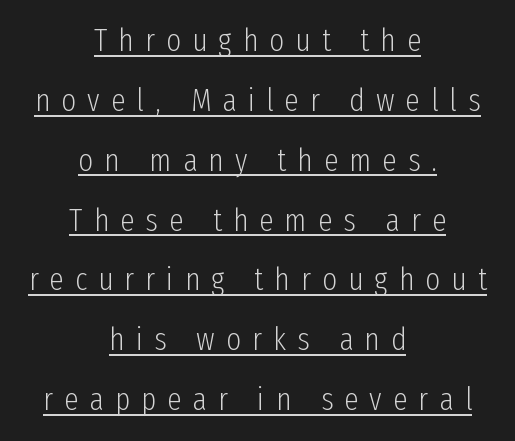
The image shows 32 px light, condensed sans-serif type, upright; set centered, line spacing 1.87x, unusually wide letter spacing (+0.35 em), underlined; low stroke contrast and a medium x-height.
